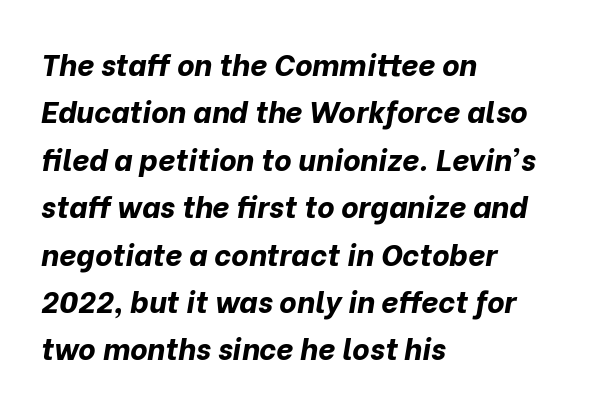
Q: Is the text bold? A: Yes.
Q: Is the text italic (slanted)? A: Yes, it leans right by about 10 degrees.
Q: Is the text underlined? A: No.
Q: How is the paragraph aligned? A: Left-aligned.
Q: Is the spacing between letters normal or unusually wide? A: Normal.
Q: Is the spacing between lines tight, normal or loose? A: Normal.
Q: Width (condensed, normal, or wide)? A: Normal.
Q: Stroke contrast? A: Low.
Q: x-height? A: Medium.
Q: Monospaced? A: No.
